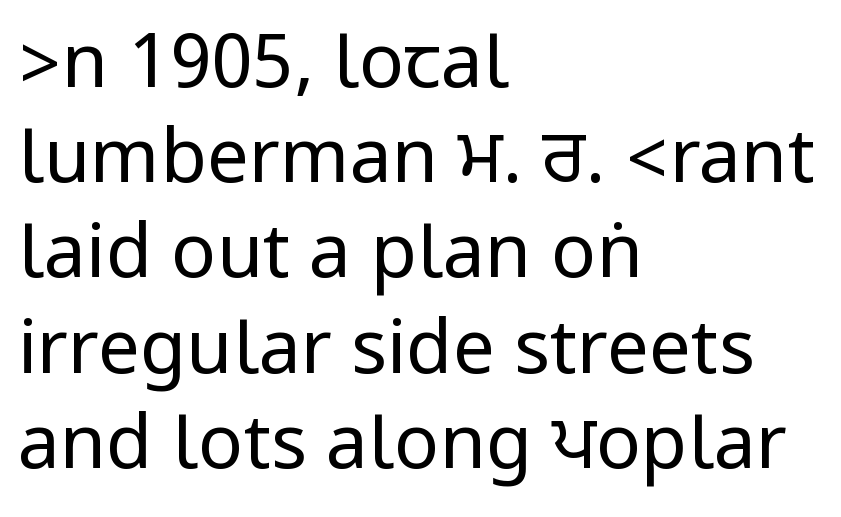
Q: Is the text bold? A: No.
Q: Is the text italic (slanted)? A: No, it is upright.
Q: Is the typeface a serif or a sans-serif typeface? A: Sans-serif.
Q: Is the text underlined? A: No.
Q: How is the paragraph aligned? A: Left-aligned.
Q: Is the spacing between letters normal or unusually wide? A: Normal.
Q: Is the spacing between lines tight, normal or loose? A: Normal.
Q: Width (condensed, normal, or wide)? A: Condensed.
Q: Stroke contrast? A: Low.
